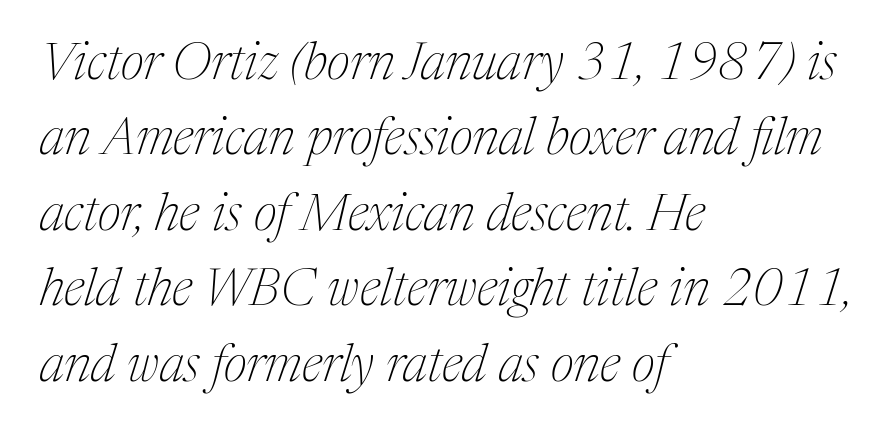
{"serif": "yes", "italic": "yes", "lean": "right", "slant_degrees": 17, "bold": "no", "weight": "thin", "width": "normal", "stroke_contrast": "medium", "x_height": "medium", "monospaced": "no", "underline": "no", "align": "left", "line_spacing": "normal", "line_spacing_ratio": 1.45, "letter_spacing": "normal", "letter_spacing_em": 0.0, "glyph_px": 52}
